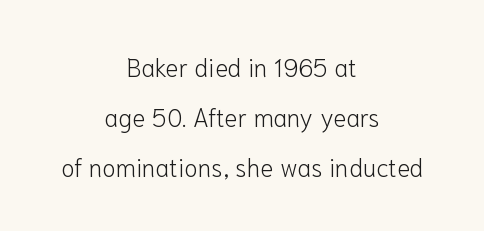
Q: Is the text bold? A: No.
Q: Is the text italic (slanted)? A: No, it is upright.
Q: Is the text underlined? A: No.
Q: How is the paragraph aligned? A: Centered.
Q: Is the spacing between letters normal or unusually wide? A: Normal.
Q: Is the spacing between lines tight, normal or loose? A: Loose.
